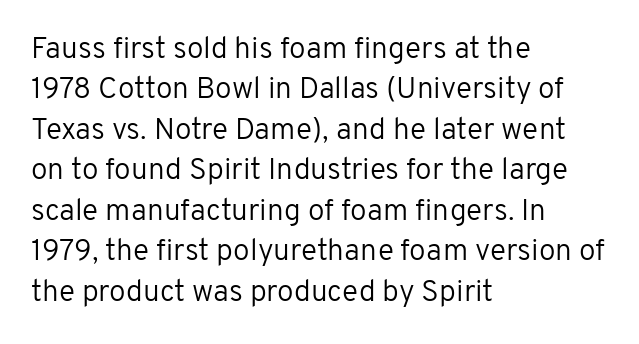
Q: Is the text bold? A: No.
Q: Is the text italic (slanted)? A: No, it is upright.
Q: Is the typeface a serif or a sans-serif typeface? A: Sans-serif.
Q: Is the text underlined? A: No.
Q: How is the paragraph aligned? A: Left-aligned.
Q: Is the spacing between letters normal or unusually wide? A: Normal.
Q: Is the spacing between lines tight, normal or loose? A: Normal.
Q: Width (condensed, normal, or wide)? A: Normal.
Q: Stroke contrast? A: Low.
Q: x-height? A: Medium.
Q: Monospaced? A: No.
